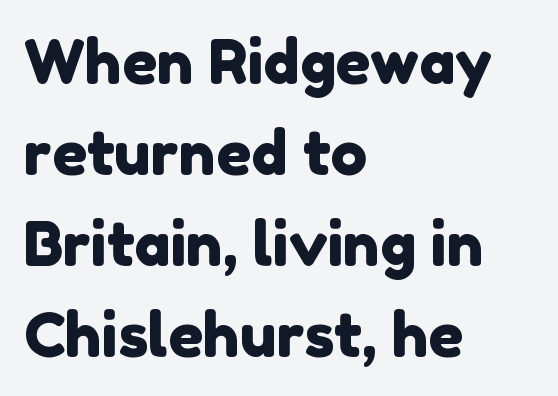
{"serif": "no", "width": "normal", "stroke_contrast": "low", "x_height": "medium", "monospaced": "no", "underline": "no", "align": "left", "line_spacing": "normal", "line_spacing_ratio": 1.49, "letter_spacing": "normal", "letter_spacing_em": 0.0, "glyph_px": 61}
